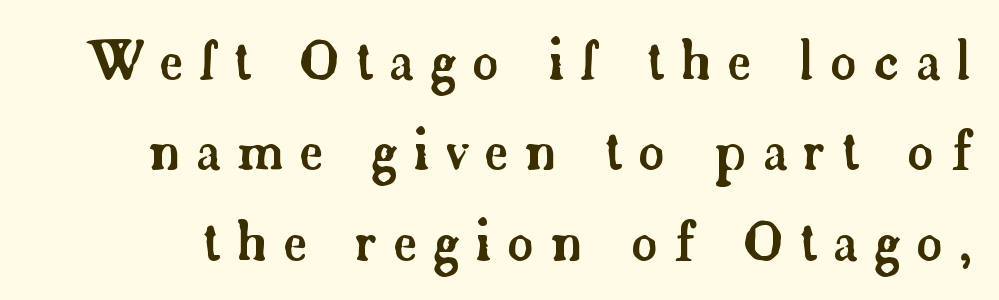
Q: Is the text italic (slanted)? A: No, it is upright.
Q: Is the typeface a serif or a sans-serif typeface? A: Serif.
Q: Is the text underlined? A: No.
Q: Is the spacing between letters normal or unusually wide? A: Unusually wide.
Q: Width (condensed, normal, or wide)? A: Normal.
Q: Stroke contrast? A: Low.
Q: x-height? A: Small.
Q: Monospaced? A: No.
